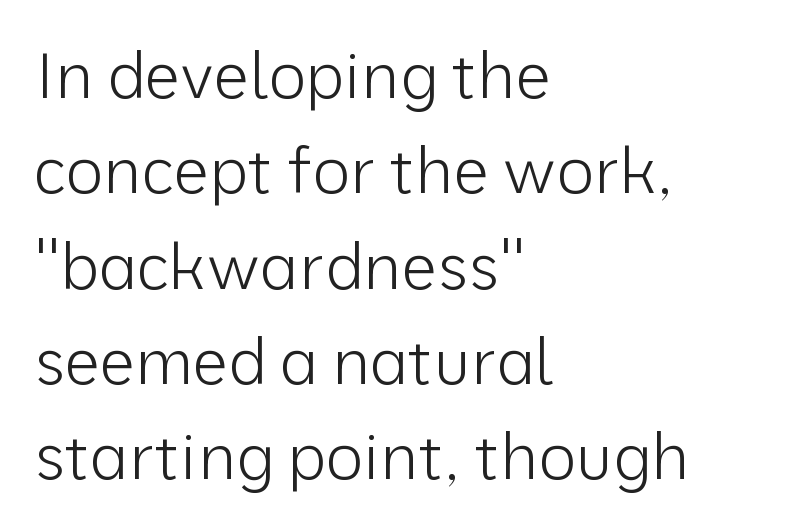
The image shows 64 px light sans-serif type, upright; set left-aligned, normal line spacing (1.49x), normal letter spacing, not underlined; low stroke contrast and a medium x-height.
